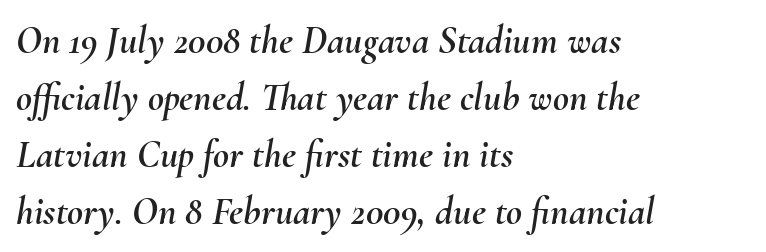
Q: Is the text italic (slanted)? A: Yes, it leans right by about 10 degrees.
Q: Is the text underlined? A: No.
Q: How is the paragraph aligned? A: Left-aligned.
Q: Is the spacing between letters normal or unusually wide? A: Normal.
Q: Is the spacing between lines tight, normal or loose? A: Normal.
Q: Width (condensed, normal, or wide)? A: Normal.
Q: Stroke contrast? A: Medium.
Q: x-height? A: Small.
Q: Monospaced? A: No.
